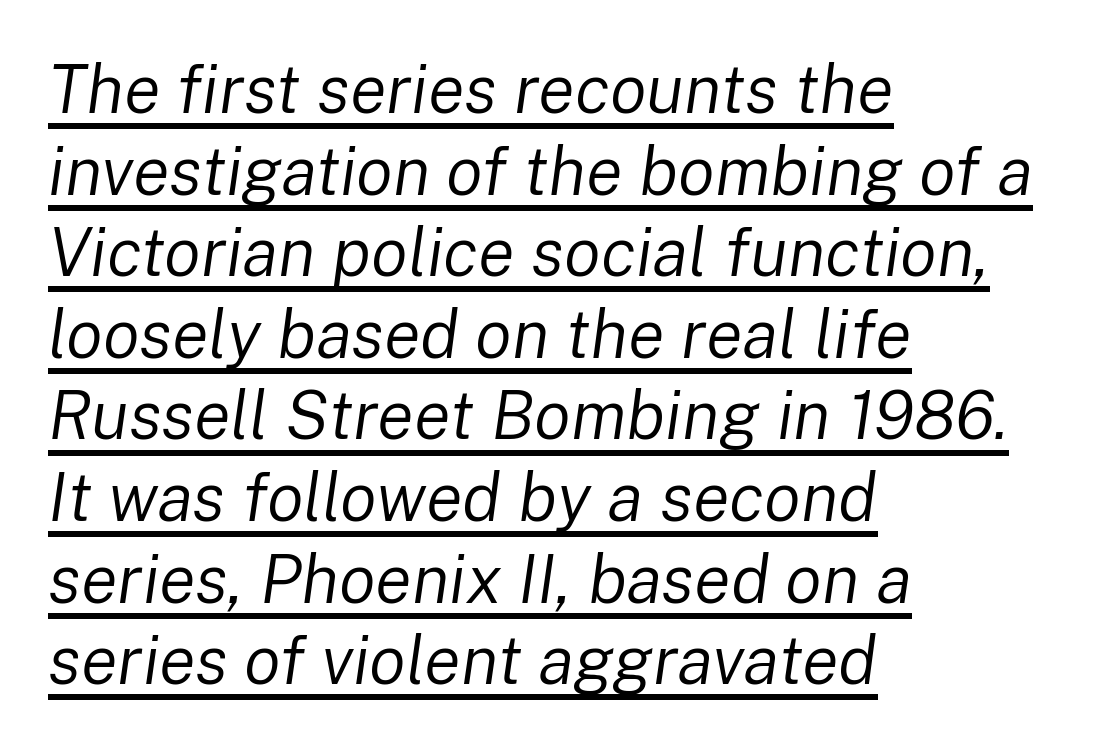
The string is rendered with underlining switched on. Characters are canted at an angle relative to the baseline's perpendicular. One-word summary of the alignment: left. Think of a printed novel: that variable character pitch is what you see here. Each word holds together tightly as a unit, with standard inter-letter gaps.
